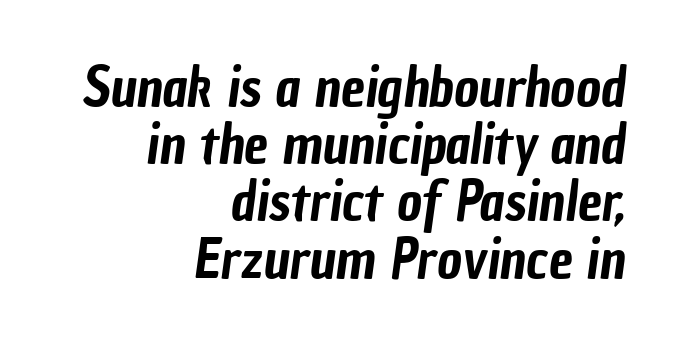
The image shows 54 px condensed sans-serif type; set right-aligned, tight line spacing (1.06x), normal letter spacing, not underlined; low stroke contrast and a medium x-height.
